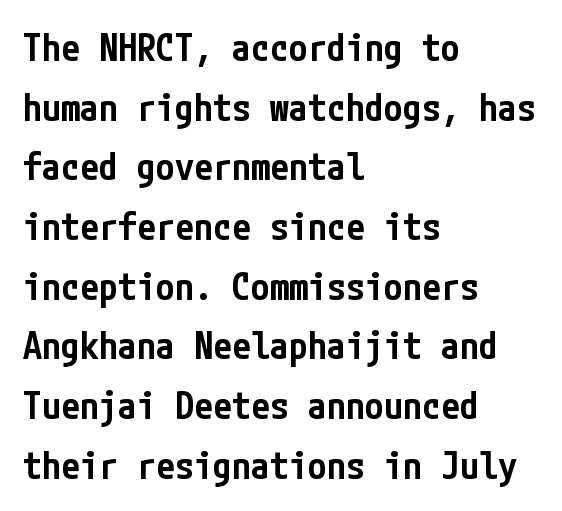
{"serif": "no", "italic": "no", "bold": "semi", "weight": "semibold", "width": "condensed", "stroke_contrast": "low", "x_height": "medium", "underline": "no", "align": "left", "line_spacing": "normal", "line_spacing_ratio": 1.57, "letter_spacing": "normal", "letter_spacing_em": 0.0, "glyph_px": 38}
